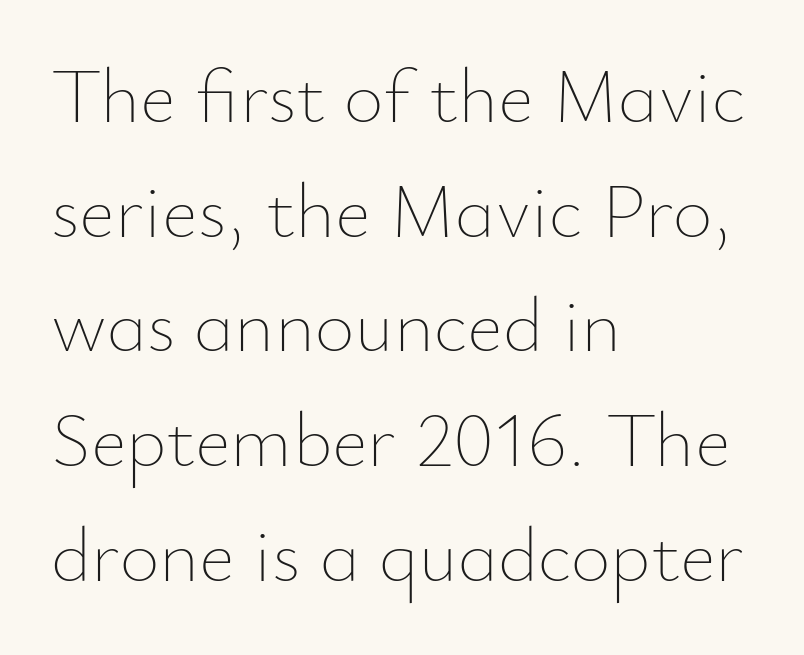
{"italic": "no", "bold": "no", "weight": "thin", "width": "normal", "stroke_contrast": "low", "x_height": "small", "monospaced": "no", "underline": "no", "align": "left", "line_spacing": "normal", "line_spacing_ratio": 1.49, "letter_spacing": "normal", "letter_spacing_em": 0.0, "glyph_px": 77}
